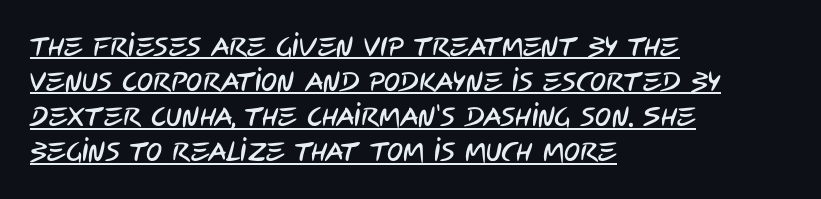
Notice how the passage keeps a crisp vertical edge on the left only. The rendered words wear a rule along their underside. Interline gaps are of average width in this sample. The letters sit at their default tracking, neither squeezed nor spread.
